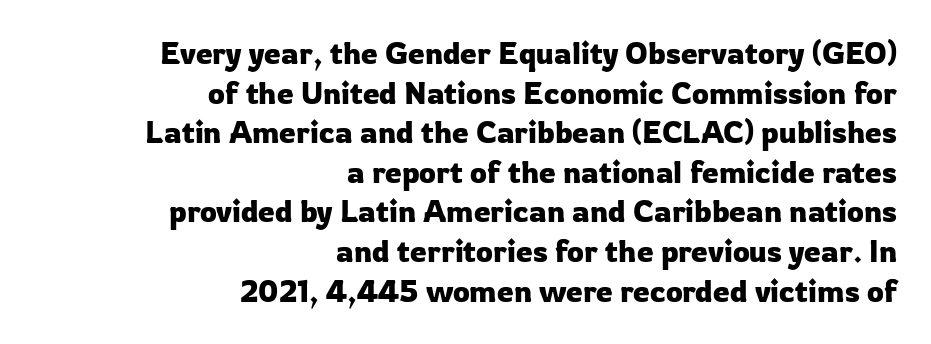
Q: Is the text italic (slanted)? A: No, it is upright.
Q: Is the typeface a serif or a sans-serif typeface? A: Sans-serif.
Q: Is the text underlined? A: No.
Q: How is the paragraph aligned? A: Right-aligned.
Q: Is the spacing between letters normal or unusually wide? A: Normal.
Q: Is the spacing between lines tight, normal or loose? A: Normal.
Q: Width (condensed, normal, or wide)? A: Normal.
Q: Stroke contrast? A: Low.
Q: x-height? A: Medium.
Q: Monospaced? A: No.
